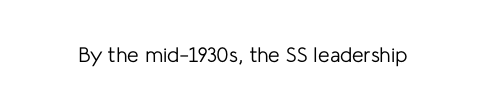
The passage shown is not underscored anywhere. The font's upright variant was chosen for this text. Stems here are at most as thick as an everyday book face. Observe the ordinary spacing: letters are neighbours, not strangers.
